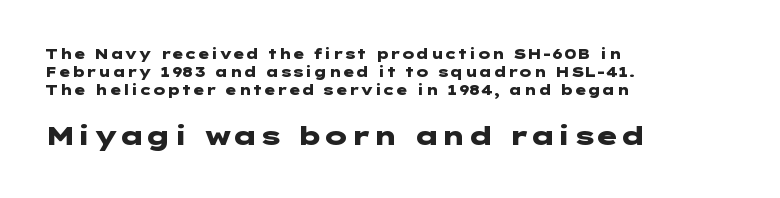
Q: Is the text bold? A: Yes.
Q: Is the text italic (slanted)? A: No, it is upright.
Q: Is the text underlined? A: No.
Q: How is the paragraph aligned? A: Left-aligned.
Q: Is the spacing between letters normal or unusually wide? A: Normal.
Q: Is the spacing between lines tight, normal or loose? A: Normal.
Q: Which block of text is set in a larger size, the first (top) or the second (bottom)? A: The second (bottom) one.
